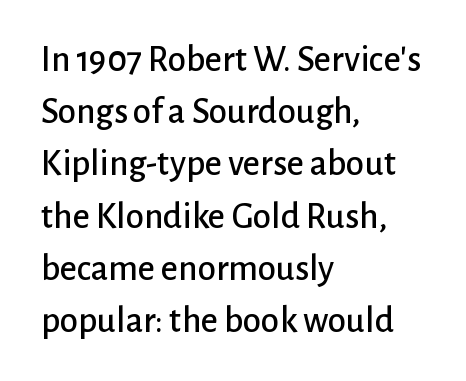
{"serif": "no", "italic": "no", "width": "normal", "stroke_contrast": "low", "x_height": "medium", "monospaced": "no", "underline": "no", "align": "left", "line_spacing": "normal", "line_spacing_ratio": 1.41, "letter_spacing": "normal", "letter_spacing_em": 0.0, "glyph_px": 37}
